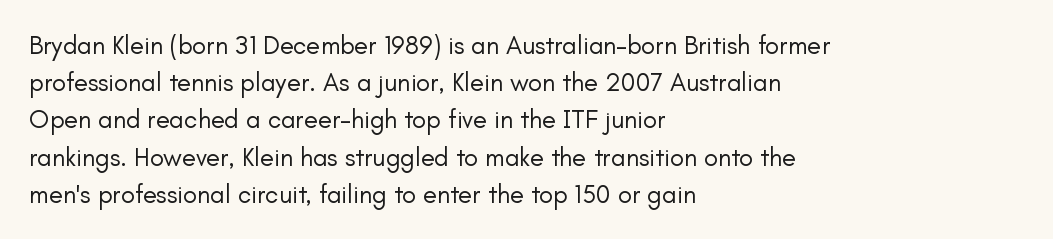
{"italic": "no", "bold": "no", "underline": "no", "align": "left", "line_spacing": "normal", "line_spacing_ratio": 1.43, "letter_spacing": "normal", "letter_spacing_em": 0.0, "glyph_px": 26}
